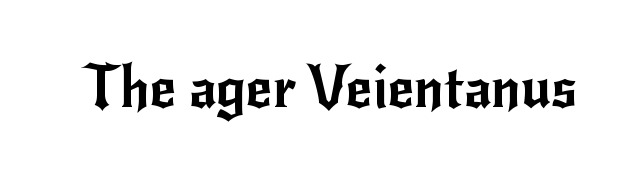
The image shows 57 px sans-serif type, upright; set normal letter spacing, not underlined; low stroke contrast and a small x-height.
